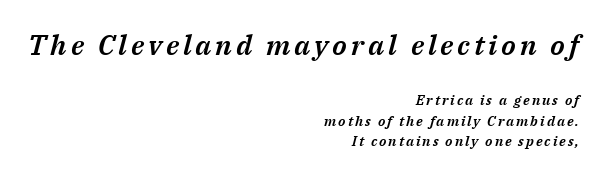
The image shows 28 px text type, italic (leaning right); set right-aligned, normal line spacing (1.48x), not underlined; the first (top) block is 2.0x larger; medium stroke contrast and a medium x-height.
